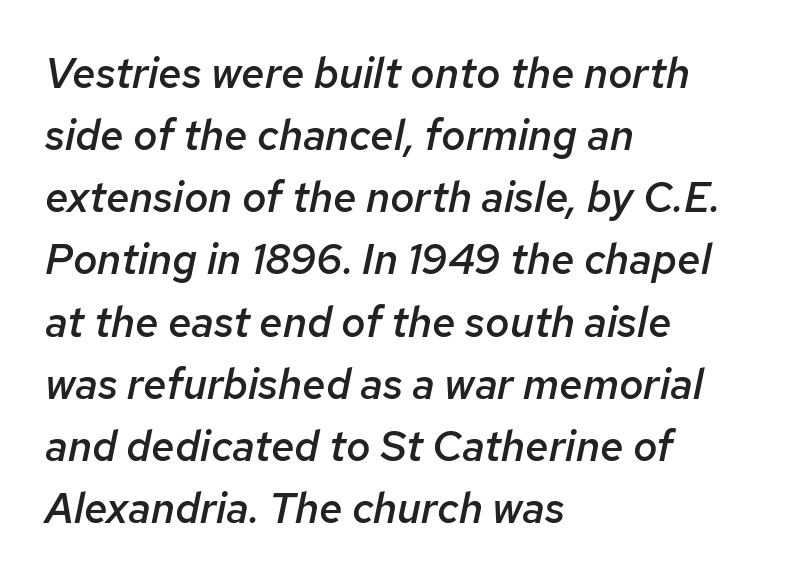
The image shows 42 px semibold type, italic (leaning right); set left-aligned, normal line spacing (1.48x), normal letter spacing, not underlined; low stroke contrast and a medium x-height.
